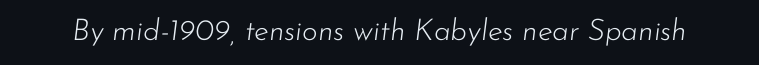
Q: Is the text bold? A: No.
Q: Is the text italic (slanted)? A: Yes, it leans right by about 7 degrees.
Q: Is the text underlined? A: No.
Q: Is the spacing between letters normal or unusually wide? A: Normal.
Q: Width (condensed, normal, or wide)? A: Normal.
Q: Stroke contrast? A: Low.
Q: x-height? A: Small.
Q: Monospaced? A: No.
